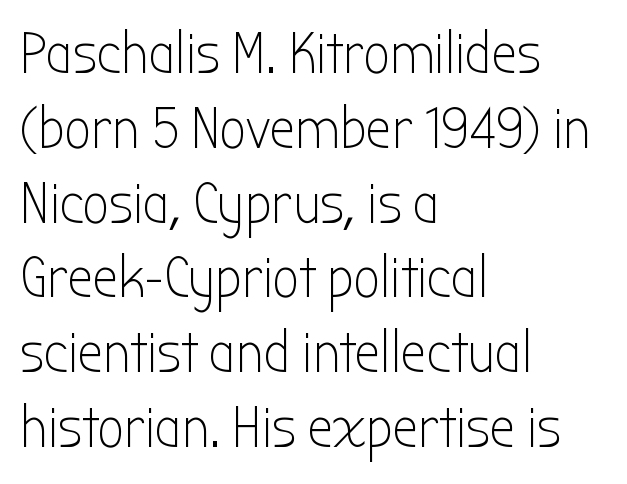
The image shows 58 px light, condensed sans-serif type, upright; set left-aligned, normal line spacing (1.29x), normal letter spacing, not underlined; low stroke contrast and a medium x-height.
